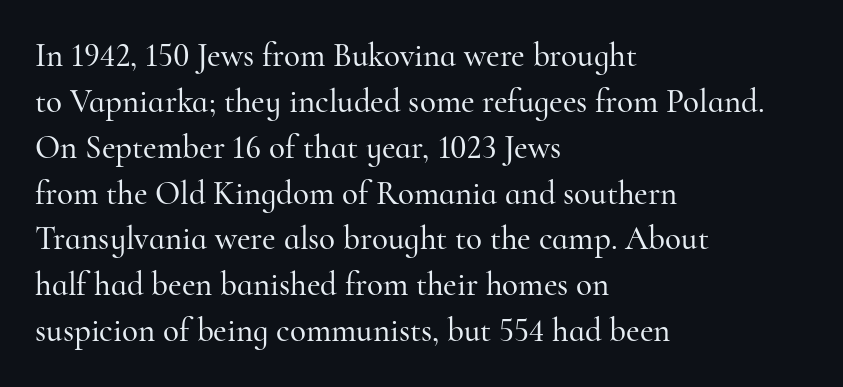
The image shows 33 px serif type, upright; set left-aligned, normal line spacing (1.39x), normal letter spacing, not underlined; high stroke contrast and a small x-height.
